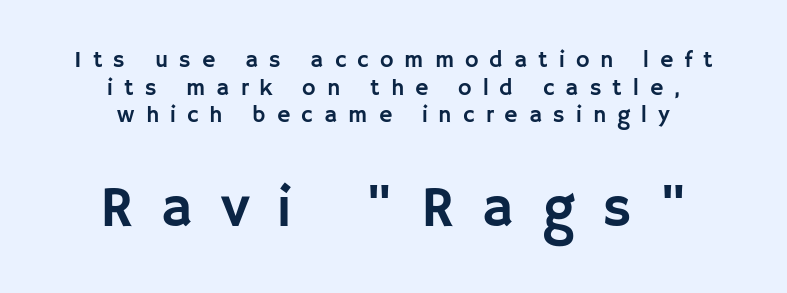
The image shows 57 px sans-serif type, upright; set centered, line spacing 1.2x, unusually wide letter spacing (+0.48 em), not underlined; the second (bottom) block is 2.48x larger; low stroke contrast and a large x-height.
